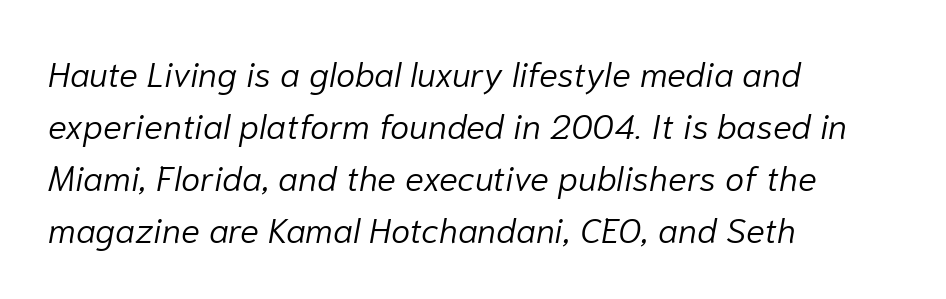
On a weight scale, this lands at 450 or below. The letters sit at their default tracking, neither squeezed nor spread. Quick note: italic. The words here are not underlined.
